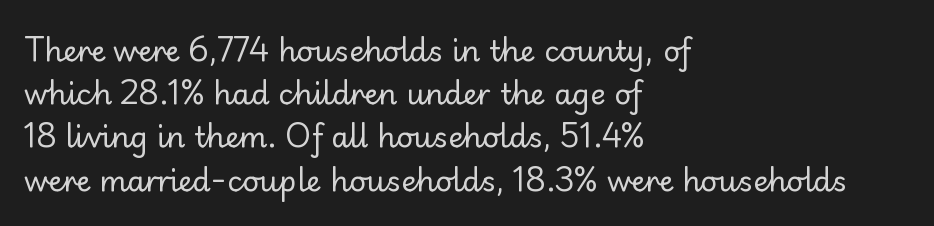
Q: Is the text bold? A: No.
Q: Is the text italic (slanted)? A: No, it is upright.
Q: Is the typeface a serif or a sans-serif typeface? A: Sans-serif.
Q: Is the text underlined? A: No.
Q: How is the paragraph aligned? A: Left-aligned.
Q: Is the spacing between letters normal or unusually wide? A: Normal.
Q: Is the spacing between lines tight, normal or loose? A: Normal.
Q: Width (condensed, normal, or wide)? A: Normal.
Q: Stroke contrast? A: Low.
Q: x-height? A: Small.
Q: Monospaced? A: No.
